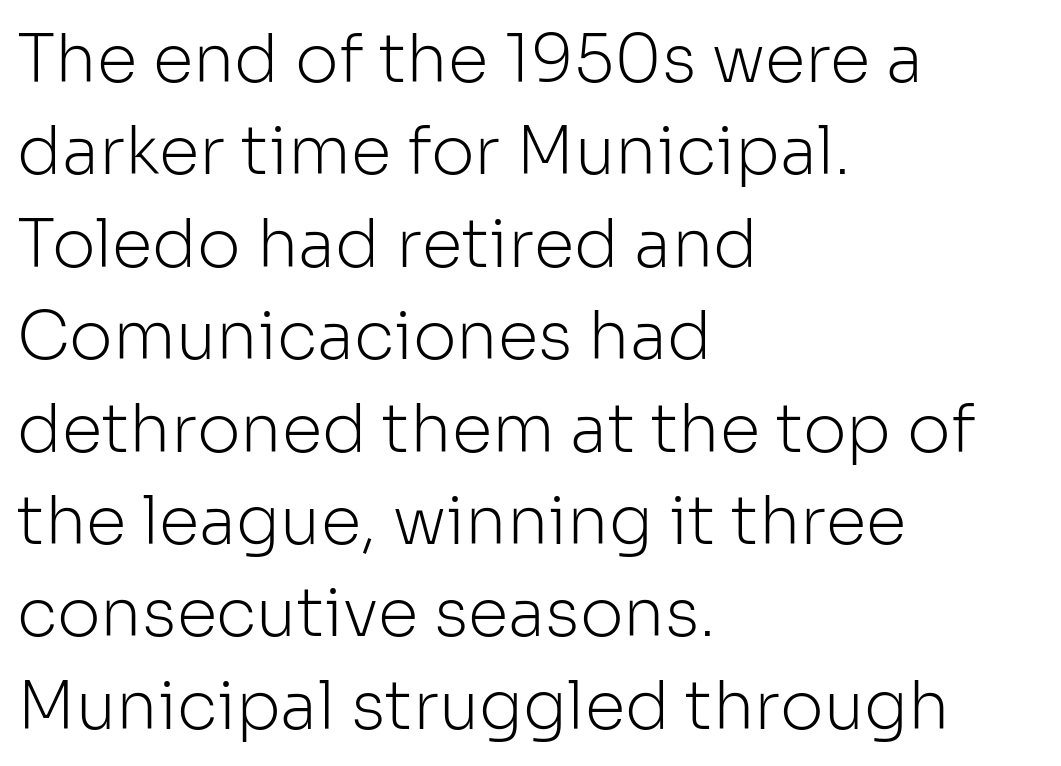
Regular leading. Visually the block forms a straight wall on the left and a jagged coastline on the right. Look at the bottom of the vertical strokes: they stop flat, with no serifs. The face used here is proportionally spaced, like ordinary book or web type. Ink coverage per letter is moderate at most.
